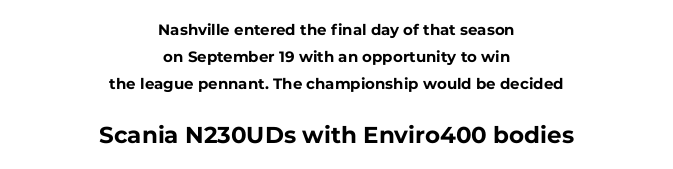
The image shows 23 px bold type, upright; set centered, line spacing 1.81x, normal letter spacing, not underlined; the second (bottom) block is 1.53x larger.
